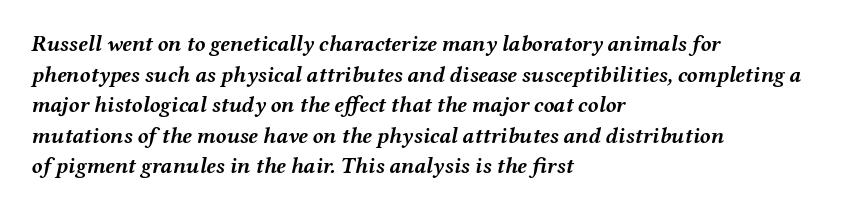
{"italic": "yes", "lean": "right", "slant_degrees": 12, "bold": "yes", "underline": "no", "align": "left", "line_spacing": "normal", "line_spacing_ratio": 1.39, "letter_spacing": "normal", "letter_spacing_em": 0.0, "glyph_px": 22}
